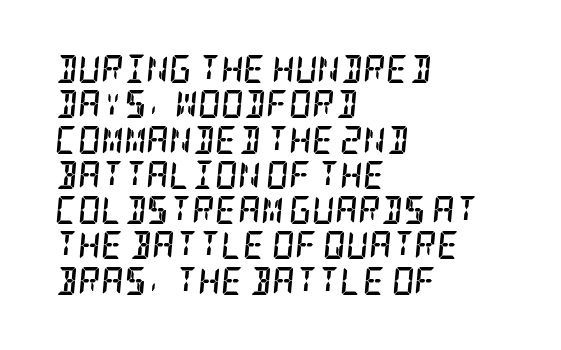
The image shows 28 px semibold, condensed serif type, italic (leaning right); set left-aligned, normal line spacing (1.26x), normal letter spacing, not underlined; low stroke contrast and a large x-height.
